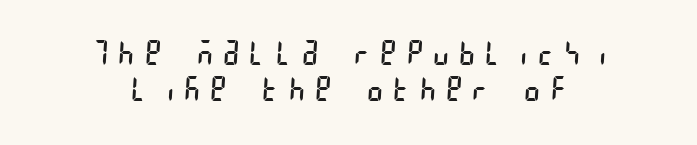
The image shows 32 px regular-weight, condensed sans-serif type; set centered, tight line spacing (1.11x), unusually wide letter spacing (+0.35 em), not underlined; low stroke contrast and a large x-height.
